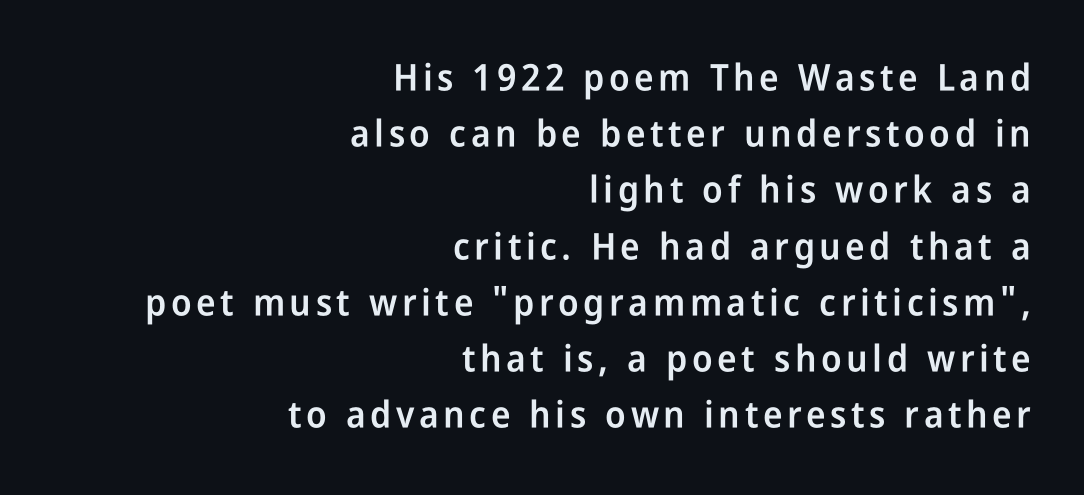
Vertically, the passage feels balanced, rows spaced as you'd expect. Set as a demibold, roughly 600 on the weight scale. Unlike a traditional serif, this face leaves its strokes unadorned. Compared with a flush-left layout, this one pins lines to the opposite, right side. The space beneath each line is pristine and unruled.
